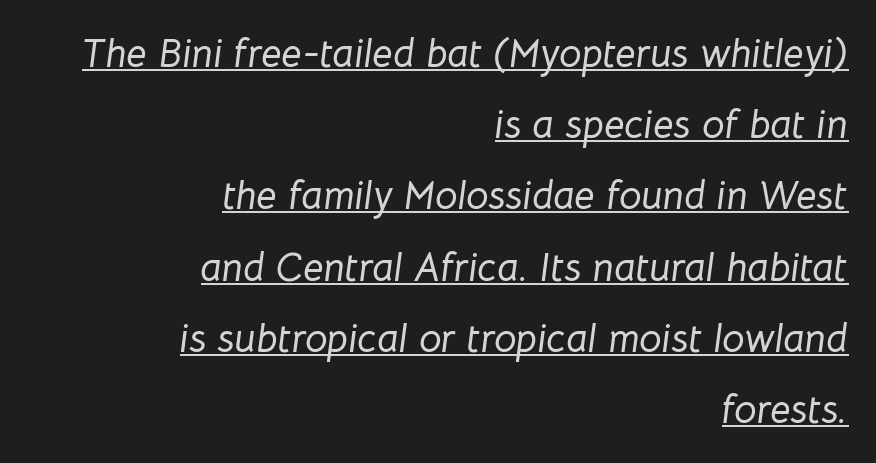
This sample has the flowing, uneven cadence of proportional lettering. Each line of the rendering has a horizontal stroke beneath the glyphs. Slant detected: the letters are inclined. The paragraph shown leans on its right margin.
